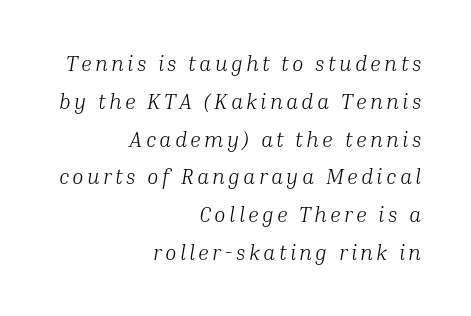
The image shows 21 px text type, italic (leaning right); set right-aligned, line spacing 1.8x, not underlined.
